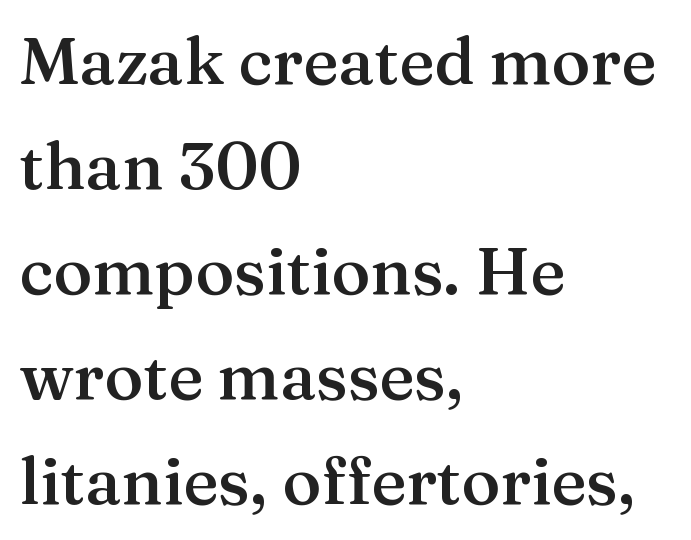
The image shows 66 px semibold serif type, upright; set left-aligned, normal line spacing (1.59x), normal letter spacing, not underlined; medium stroke contrast and a medium x-height.
